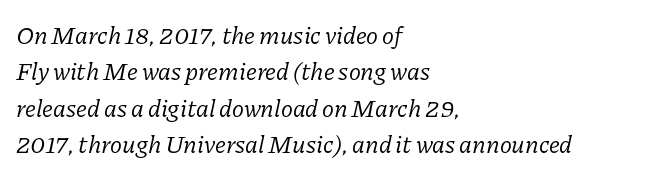
The image shows 25 px text type, italic (leaning right); set left-aligned, normal line spacing (1.46x), normal letter spacing, not underlined.
